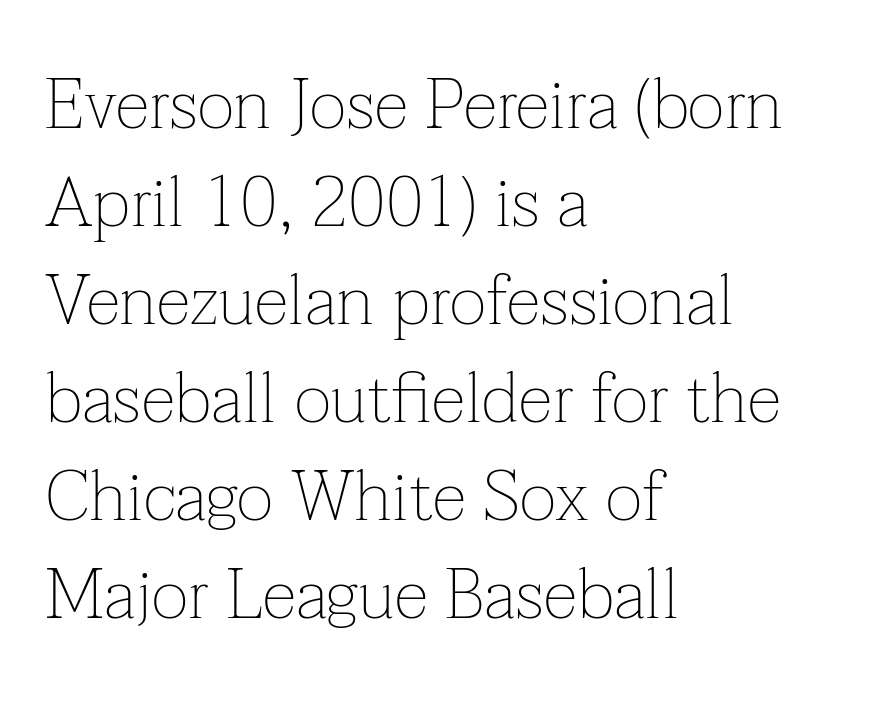
The image shows 70 px thin serif type, upright; set left-aligned, normal line spacing (1.4x), normal letter spacing, not underlined; low stroke contrast and a medium x-height.
